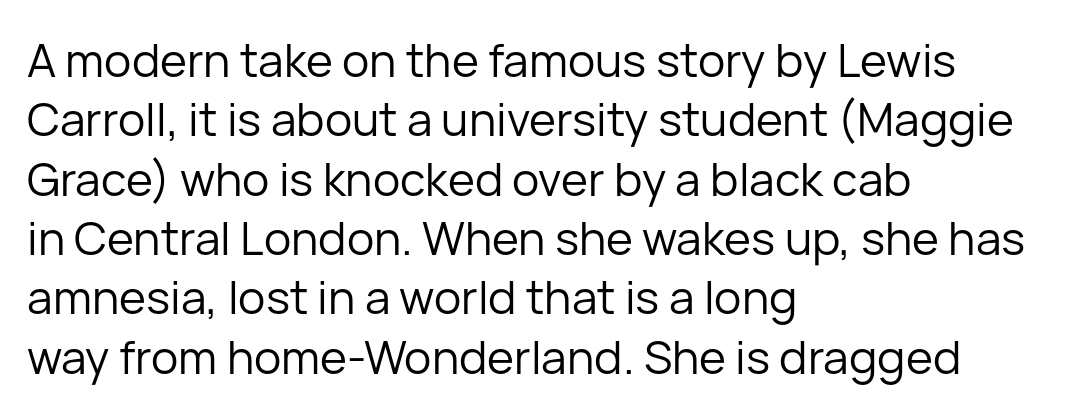
Observe the ordinary spacing: letters are neighbours, not strangers. What kind of face is this? One without serifs — a sans. This rendering features lettering with no underline. Posture: upright roman.
